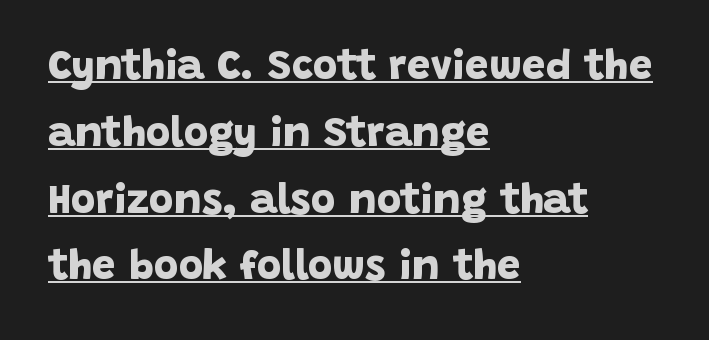
The type is set solid horizontally, with unmodified tracking. Every letter is thick-stroked: bold, no question. Every word sits above its own underline. The letters advance in unequal steps, a hallmark of proportional type.
